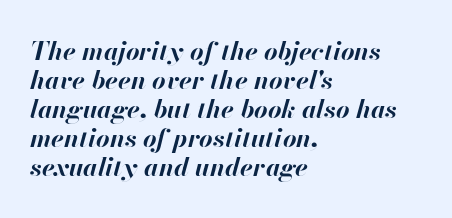
Q: Is the text bold? A: Yes.
Q: Is the text italic (slanted)? A: Yes, it leans right by about 13 degrees.
Q: Is the text underlined? A: No.
Q: How is the paragraph aligned? A: Left-aligned.
Q: Is the spacing between letters normal or unusually wide? A: Normal.
Q: Is the spacing between lines tight, normal or loose? A: Tight.
